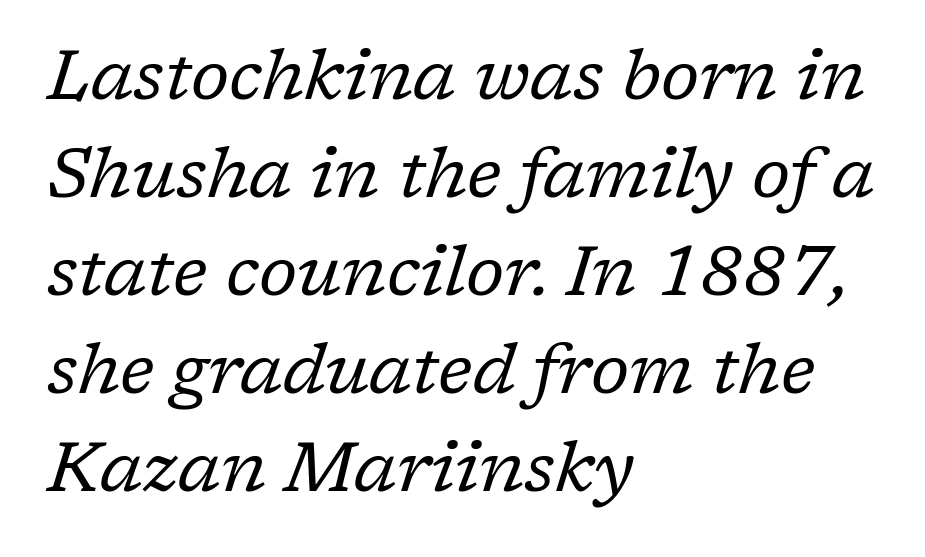
No extra tracking has been applied to these lines. Only glyphs here, with clear space below each row. Characters are canted at an angle relative to the baseline's perpendicular. Honestly, the row spacing looks completely unremarkable. This rendering uses left alignment, leaving the right contour irregular.
